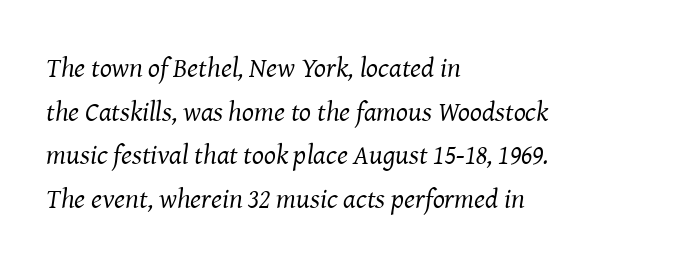
Q: Is the text bold? A: No.
Q: Is the text italic (slanted)? A: Yes, it leans right by about 8 degrees.
Q: Is the typeface a serif or a sans-serif typeface? A: Serif.
Q: Is the text underlined? A: No.
Q: How is the paragraph aligned? A: Left-aligned.
Q: Is the spacing between letters normal or unusually wide? A: Normal.
Q: Is the spacing between lines tight, normal or loose? A: Normal.
Q: Width (condensed, normal, or wide)? A: Normal.
Q: Stroke contrast? A: Medium.
Q: x-height? A: Medium.
Q: Monospaced? A: No.
